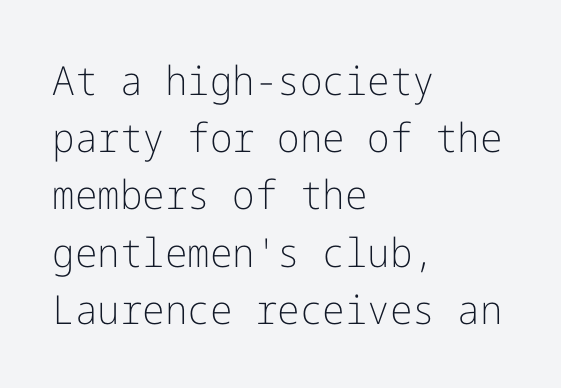
Words float on clear page, feet unadorned. The letters stand upright; this is a roman face. A sans-serif font was chosen for this passage. No chunkiness to these letters — they're not bold. These lines stack with their left ends in a neat column.
